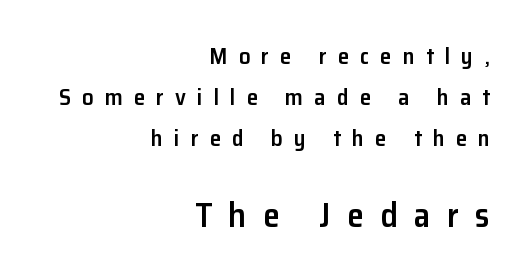
The image shows 34 px semibold sans-serif type, upright; set right-aligned, line spacing 1.79x, unusually wide letter spacing (+0.48 em), not underlined; the second (bottom) block is 1.48x larger; low stroke contrast and a medium x-height.
